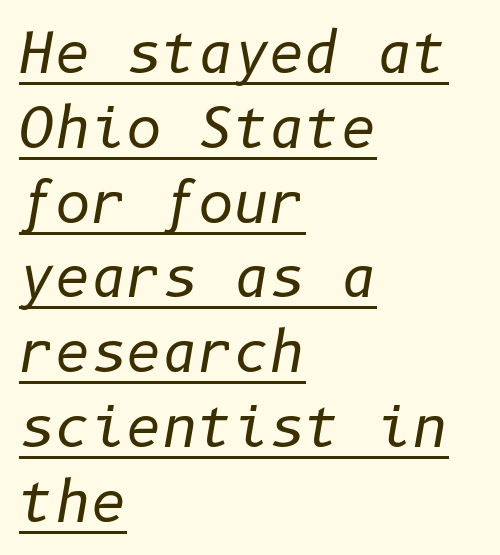
Q: Is the text bold? A: No.
Q: Is the text italic (slanted)? A: Yes, it leans right by about 10 degrees.
Q: Is the text underlined? A: Yes.
Q: How is the paragraph aligned? A: Left-aligned.
Q: Is the spacing between letters normal or unusually wide? A: Normal.
Q: Is the spacing between lines tight, normal or loose? A: Normal.
Q: Width (condensed, normal, or wide)? A: Normal.
Q: Stroke contrast? A: Low.
Q: x-height? A: Medium.
